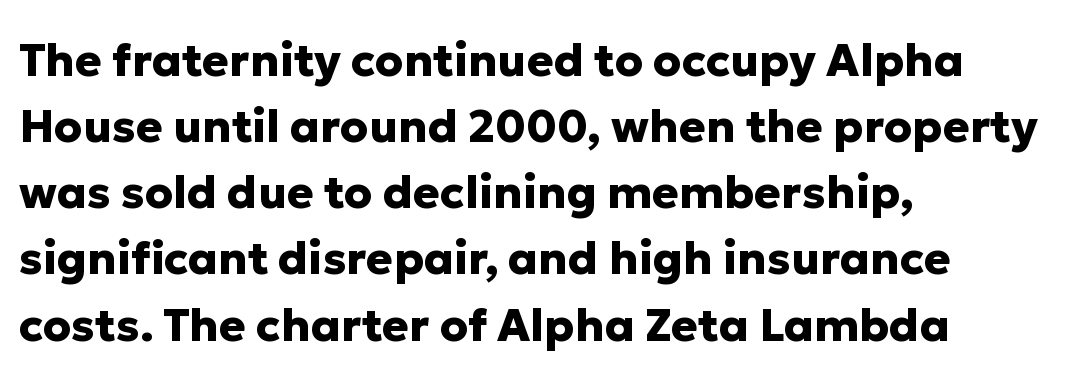
{"serif": "no", "italic": "no", "bold": "yes", "weight": "heavy", "width": "normal", "stroke_contrast": "low", "x_height": "medium", "monospaced": "no", "underline": "no", "align": "left", "line_spacing": "normal", "line_spacing_ratio": 1.47, "letter_spacing": "normal", "letter_spacing_em": 0.0, "glyph_px": 45}
